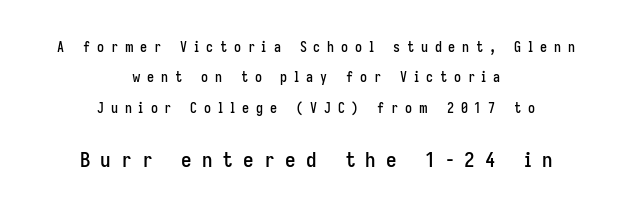
Q: Is the text italic (slanted)? A: No, it is upright.
Q: Is the text underlined? A: No.
Q: How is the paragraph aligned? A: Centered.
Q: Is the spacing between letters normal or unusually wide? A: Unusually wide.
Q: Is the spacing between lines tight, normal or loose? A: Loose.
Q: Which block of text is set in a larger size, the first (top) or the second (bottom)? A: The second (bottom) one.
